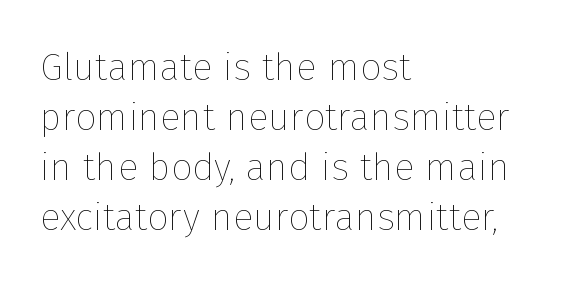
Q: Is the text bold? A: No.
Q: Is the text italic (slanted)? A: No, it is upright.
Q: Is the text underlined? A: No.
Q: How is the paragraph aligned? A: Left-aligned.
Q: Is the spacing between letters normal or unusually wide? A: Normal.
Q: Is the spacing between lines tight, normal or loose? A: Normal.
Q: Width (condensed, normal, or wide)? A: Normal.
Q: Stroke contrast? A: Low.
Q: x-height? A: Medium.
Q: Monospaced? A: No.
